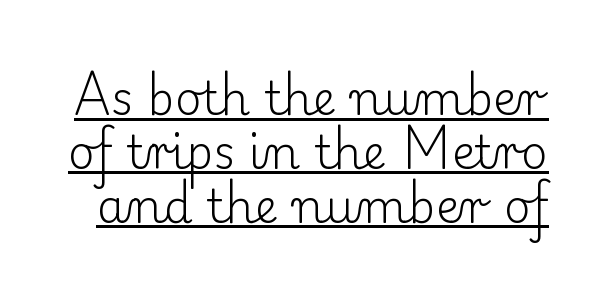
Think of a printed novel: that variable character pitch is what you see here. These characters rest on top of a visible drawn line. Notice how the stems are strictly vertical — no italics here. Bold? No — there's no thickening of the strokes.
